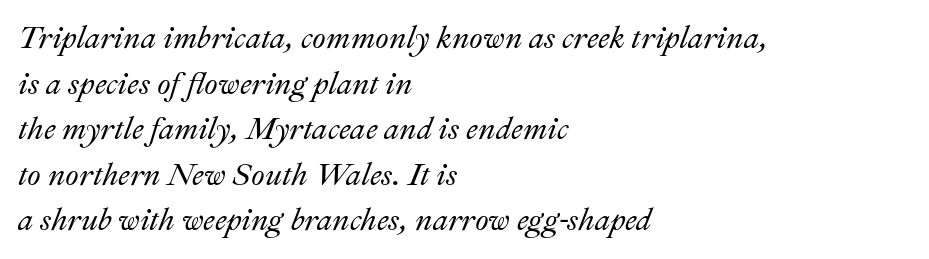
Q: Is the text italic (slanted)? A: Yes, it leans right by about 22 degrees.
Q: Is the text underlined? A: No.
Q: How is the paragraph aligned? A: Left-aligned.
Q: Is the spacing between letters normal or unusually wide? A: Normal.
Q: Is the spacing between lines tight, normal or loose? A: Normal.
Q: Width (condensed, normal, or wide)? A: Normal.
Q: Stroke contrast? A: Medium.
Q: x-height? A: Small.
Q: Monospaced? A: No.
